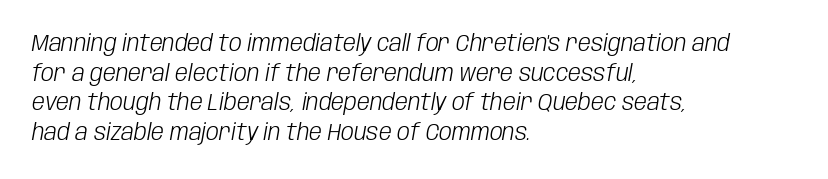
{"italic": "yes", "lean": "right", "slant_degrees": 10, "bold": "no", "underline": "no", "align": "left", "line_spacing": "normal", "line_spacing_ratio": 1.29, "letter_spacing": "normal", "letter_spacing_em": 0.0, "glyph_px": 23}
